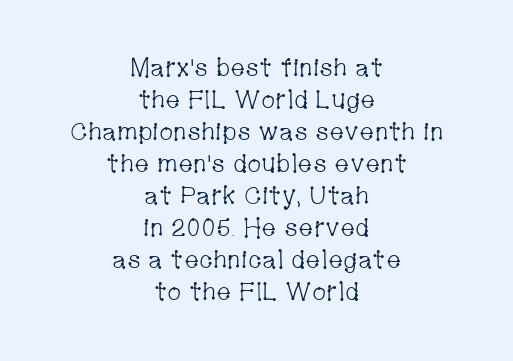
How would I describe the line gaps? Plain and ordinary. In CSS terms this would be text-align: center. Compared with typical body copy, the letter spacing here is the same. This is not heavy type; no bold has been used. Posture: vertical.
